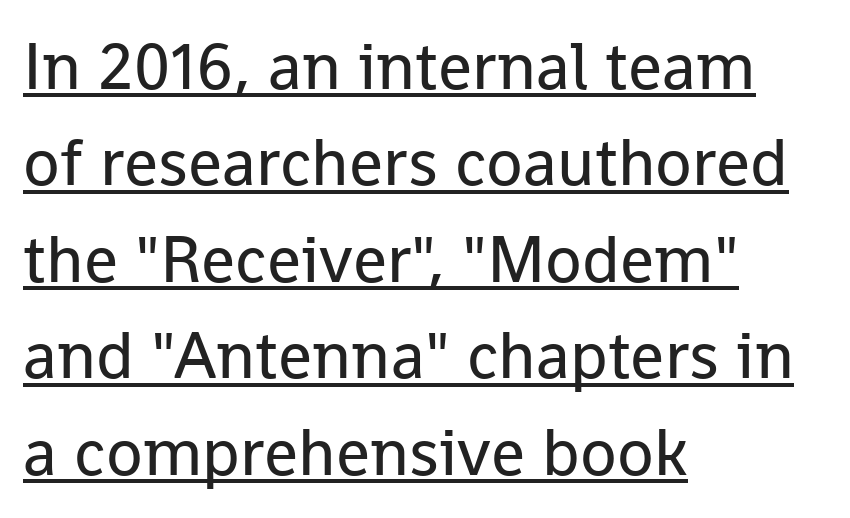
Q: Is the text bold? A: No.
Q: Is the text italic (slanted)? A: No, it is upright.
Q: Is the typeface a serif or a sans-serif typeface? A: Sans-serif.
Q: Is the text underlined? A: Yes.
Q: How is the paragraph aligned? A: Left-aligned.
Q: Is the spacing between letters normal or unusually wide? A: Normal.
Q: Is the spacing between lines tight, normal or loose? A: Normal.
Q: Width (condensed, normal, or wide)? A: Normal.
Q: Stroke contrast? A: Low.
Q: x-height? A: Medium.
Q: Monospaced? A: No.
